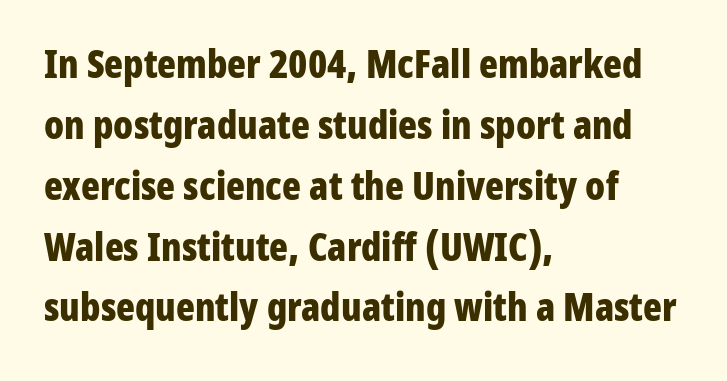
Q: Is the text bold? A: Yes.
Q: Is the text italic (slanted)? A: No, it is upright.
Q: Is the typeface a serif or a sans-serif typeface? A: Sans-serif.
Q: Is the text underlined? A: No.
Q: How is the paragraph aligned? A: Left-aligned.
Q: Is the spacing between letters normal or unusually wide? A: Normal.
Q: Is the spacing between lines tight, normal or loose? A: Normal.
Q: Width (condensed, normal, or wide)? A: Condensed.
Q: Stroke contrast? A: Low.
Q: x-height? A: Medium.
Q: Monospaced? A: No.
